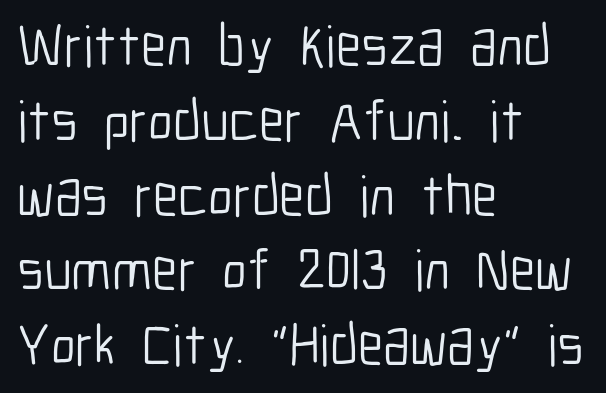
Weight: in the light-to-regular range. Compared with a centered layout, this one pins lines to the left instead. Does the leading feel generous? No, just average. The font's upright variant was chosen for this text. You could not count columns in this text — the font is proportionally spaced.
